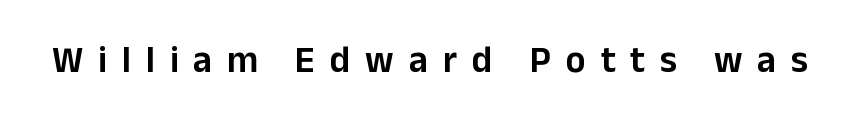
Each letter keeps its own natural width here, so spacing adapts to shape. Underline: absent. These lines have a slow, spaced-out rhythm from letter to letter. The lettering stays uniformly vertical, giving the passage a roman look. The characters display no serif detailing; their extremities are plain.
